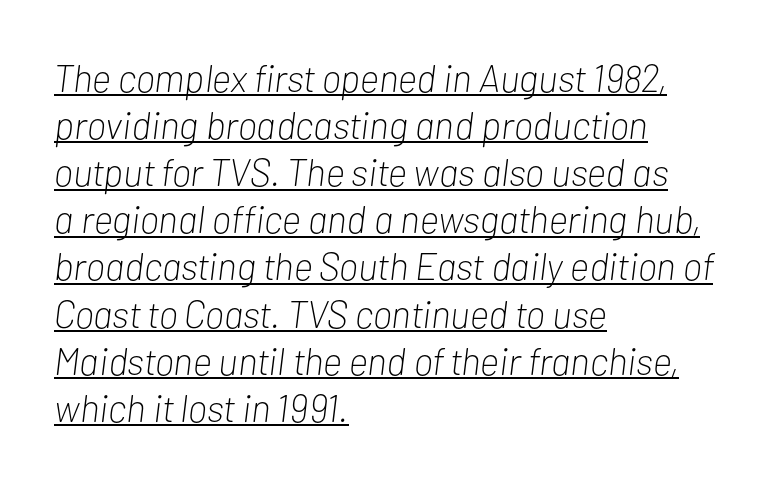
{"italic": "yes", "lean": "right", "slant_degrees": 7, "bold": "no", "weight": "light", "width": "condensed", "stroke_contrast": "low", "x_height": "medium", "monospaced": "no", "underline": "yes", "align": "left", "line_spacing_ratio": 1.24, "letter_spacing": "normal", "letter_spacing_em": 0.0, "glyph_px": 38}
